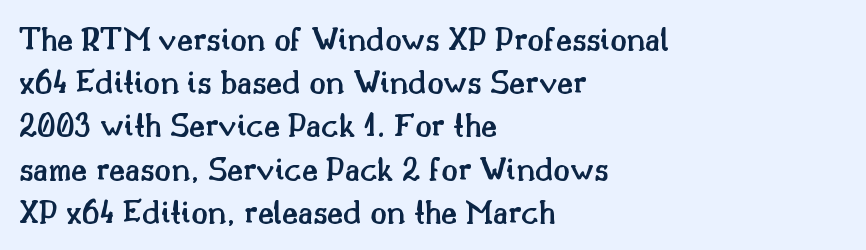
Q: Is the text bold? A: Semi-bold.
Q: Is the text italic (slanted)? A: No, it is upright.
Q: Is the typeface a serif or a sans-serif typeface? A: Serif.
Q: Is the text underlined? A: No.
Q: How is the paragraph aligned? A: Left-aligned.
Q: Is the spacing between letters normal or unusually wide? A: Normal.
Q: Is the spacing between lines tight, normal or loose? A: Normal.
Q: Width (condensed, normal, or wide)? A: Normal.
Q: Stroke contrast? A: Medium.
Q: x-height? A: Small.
Q: Monospaced? A: No.
